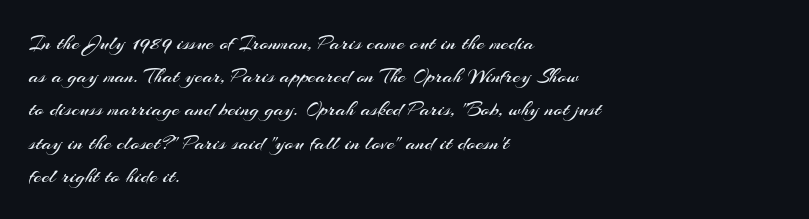
The image shows 22 px text type; set left-aligned, normal line spacing (1.51x), normal letter spacing, not underlined.
